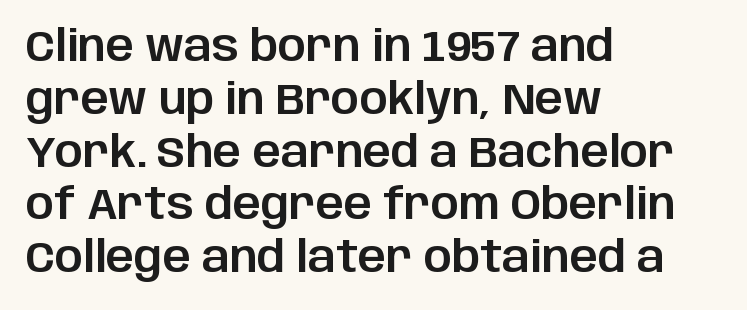
Q: Is the text italic (slanted)? A: No, it is upright.
Q: Is the typeface a serif or a sans-serif typeface? A: Sans-serif.
Q: Is the text underlined? A: No.
Q: How is the paragraph aligned? A: Left-aligned.
Q: Is the spacing between letters normal or unusually wide? A: Normal.
Q: Width (condensed, normal, or wide)? A: Normal.
Q: Stroke contrast? A: Low.
Q: x-height? A: Large.
Q: Monospaced? A: No.
